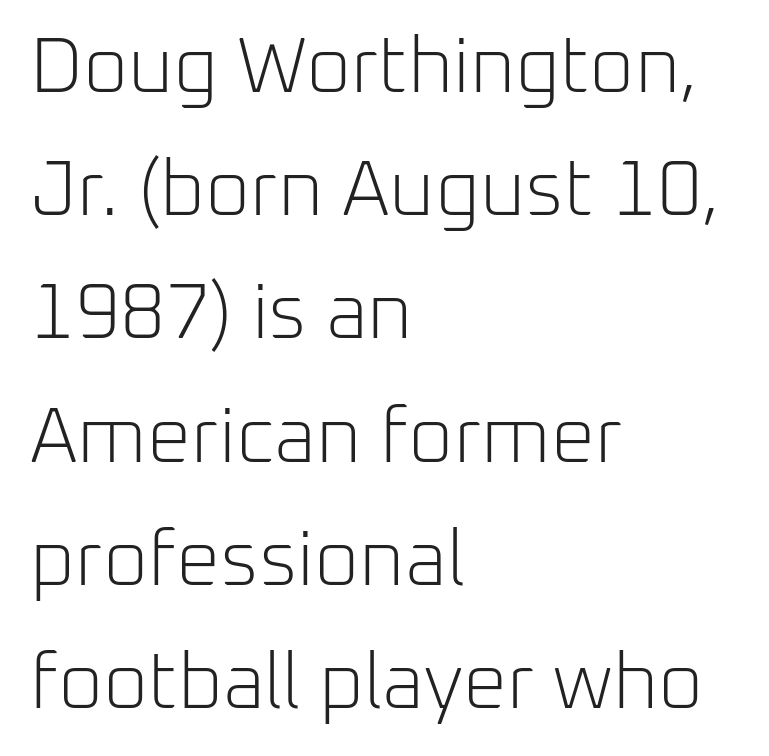
{"serif": "no", "italic": "no", "bold": "no", "weight": "light", "width": "normal", "stroke_contrast": "low", "x_height": "medium", "monospaced": "no", "underline": "no", "align": "left", "line_spacing": "normal", "line_spacing_ratio": 1.58, "letter_spacing": "normal", "letter_spacing_em": 0.0, "glyph_px": 78}
